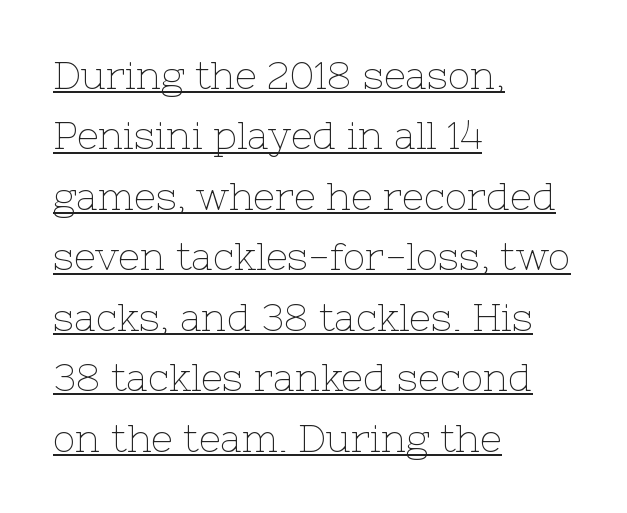
The image shows 38 px thin serif type, upright; set left-aligned, normal line spacing (1.59x), normal letter spacing, underlined; low stroke contrast and a medium x-height.
